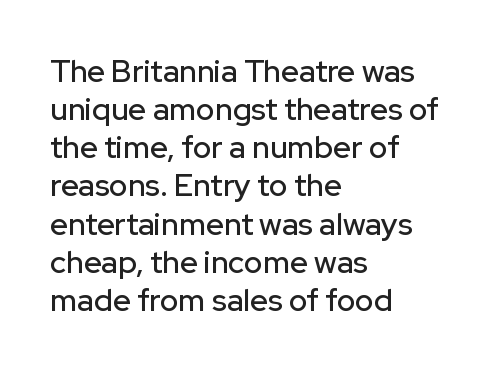
{"serif": "no", "italic": "no", "width": "normal", "stroke_contrast": "low", "x_height": "medium", "monospaced": "no", "underline": "no", "align": "left", "line_spacing_ratio": 1.23, "letter_spacing": "normal", "letter_spacing_em": 0.0, "glyph_px": 31}
